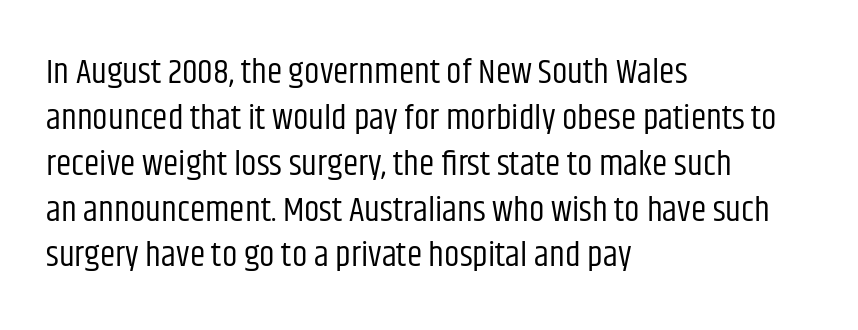
How are the letters spaced? Ordinarily, with no added tracking. The ragged edge is on the right, which tells us the setting is flush left. One glance says typical: line gaps are just what's usual. Stroke terminals: plain, sans-serif. Quick note: not italic, upright.
